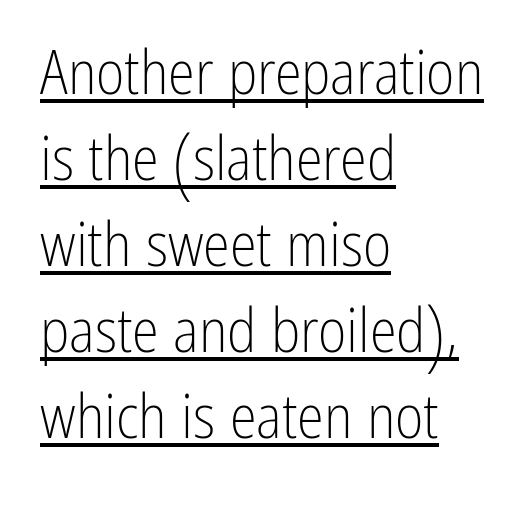
Q: Is the text bold? A: No.
Q: Is the text italic (slanted)? A: No, it is upright.
Q: Is the typeface a serif or a sans-serif typeface? A: Sans-serif.
Q: Is the text underlined? A: Yes.
Q: How is the paragraph aligned? A: Left-aligned.
Q: Is the spacing between letters normal or unusually wide? A: Normal.
Q: Is the spacing between lines tight, normal or loose? A: Normal.
Q: Width (condensed, normal, or wide)? A: Condensed.
Q: Stroke contrast? A: Low.
Q: x-height? A: Medium.
Q: Monospaced? A: No.
